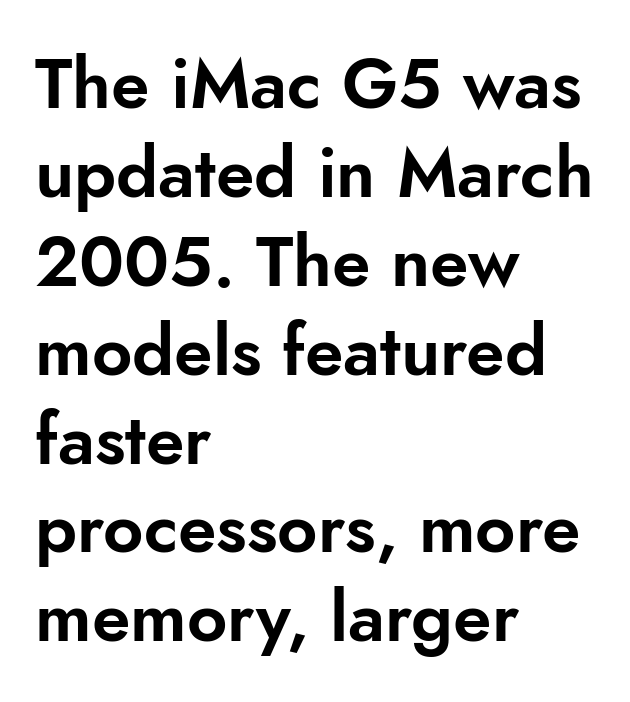
{"serif": "no", "italic": "no", "width": "normal", "stroke_contrast": "low", "x_height": "small", "monospaced": "no", "underline": "no", "align": "left", "line_spacing": "normal", "line_spacing_ratio": 1.27, "letter_spacing": "normal", "letter_spacing_em": 0.0, "glyph_px": 70}
